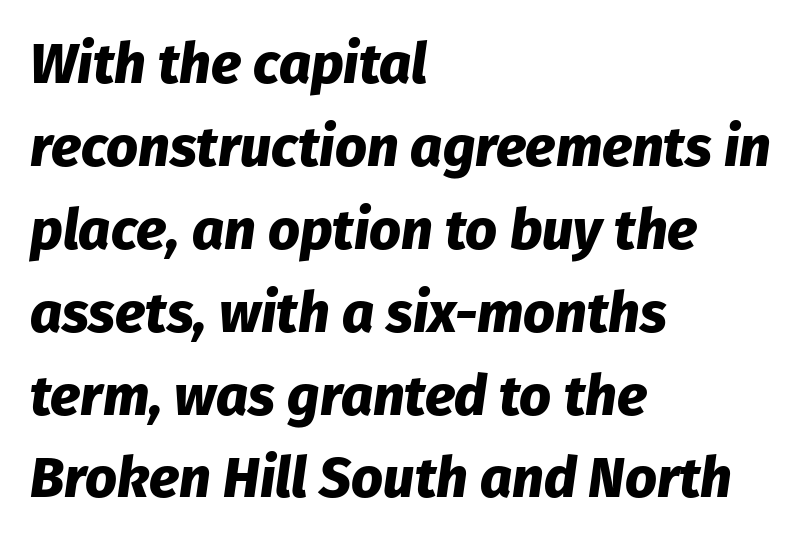
{"italic": "yes", "lean": "right", "slant_degrees": 8, "bold": "yes", "weight": "heavy", "width": "normal", "stroke_contrast": "low", "x_height": "medium", "monospaced": "no", "underline": "no", "align": "left", "line_spacing": "normal", "line_spacing_ratio": 1.48, "letter_spacing": "normal", "letter_spacing_em": 0.0, "glyph_px": 56}
